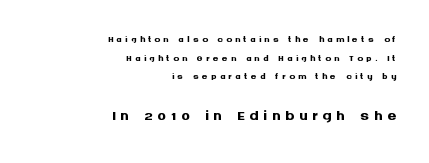
The image shows 22 px bold type, upright; set right-aligned, normal line spacing (1.33x), unusually wide letter spacing (+0.22 em), not underlined; the second (bottom) block is 1.57x larger.
